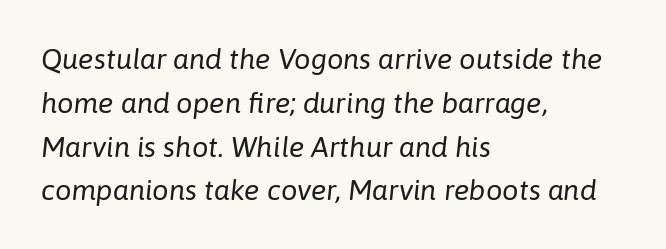
Is this a fixed-width face? No — the glyphs have proportional, varying widths. Each word holds together tightly as a unit, with standard inter-letter gaps. Stem width sits at or under what a default text font uses. One-word summary of the alignment: left. Baseline-to-baseline distance is the conventional proportion of letter height.
